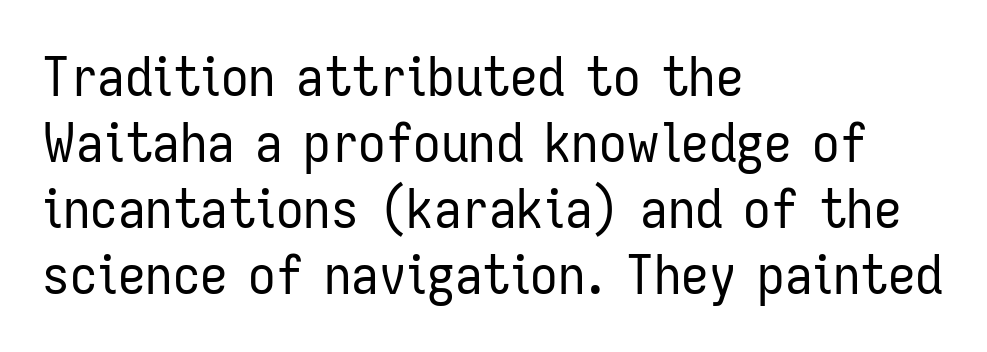
The image shows 55 px regular-weight, condensed sans-serif type, upright; set left-aligned, line spacing 1.2x, normal letter spacing, not underlined; low stroke contrast and a medium x-height.
